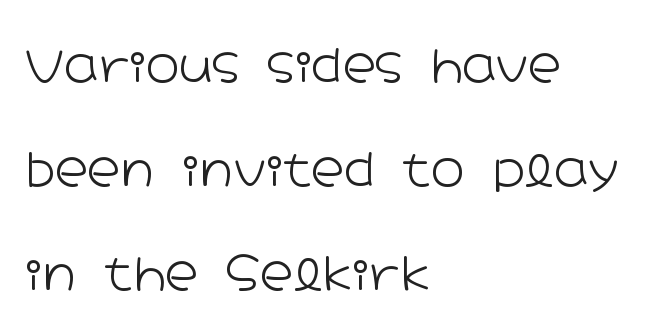
Q: Is the text bold? A: No.
Q: Is the text italic (slanted)? A: No, it is upright.
Q: Is the typeface a serif or a sans-serif typeface? A: Sans-serif.
Q: Is the text underlined? A: No.
Q: How is the paragraph aligned? A: Left-aligned.
Q: Is the spacing between letters normal or unusually wide? A: Normal.
Q: Is the spacing between lines tight, normal or loose? A: Loose.
Q: Width (condensed, normal, or wide)? A: Wide.
Q: Stroke contrast? A: Low.
Q: x-height? A: Medium.
Q: Monospaced? A: No.
